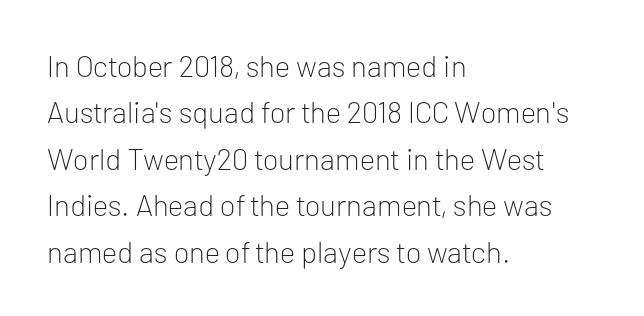
{"serif": "no", "italic": "no", "bold": "no", "weight": "light", "width": "normal", "stroke_contrast": "low", "x_height": "medium", "monospaced": "no", "underline": "no", "align": "left", "line_spacing": "normal", "line_spacing_ratio": 1.55, "letter_spacing": "normal", "letter_spacing_em": 0.0, "glyph_px": 30}
